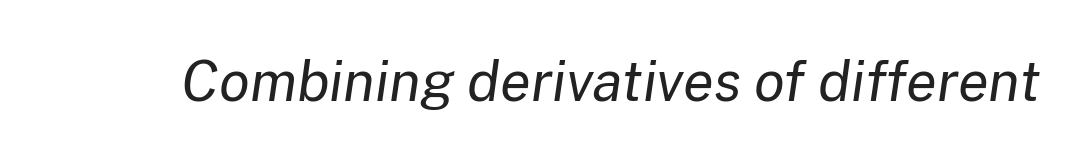
Think of a printed novel: that variable character pitch is what you see here. Letter spacing: default. Style check: oblique. Stroke mass is kept to a normal reading level or below.
